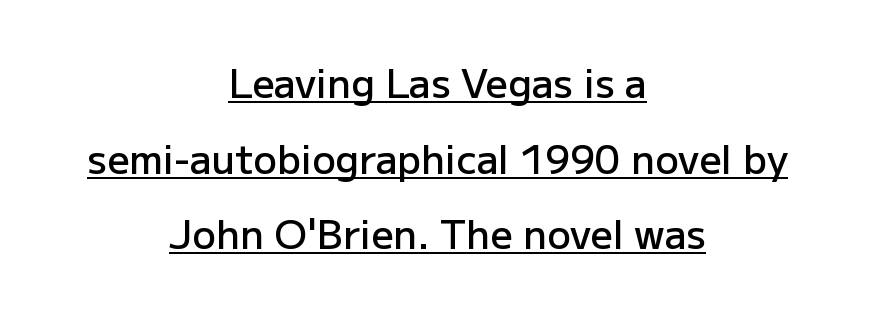
Q: Is the text bold? A: Semi-bold.
Q: Is the text italic (slanted)? A: No, it is upright.
Q: Is the typeface a serif or a sans-serif typeface? A: Sans-serif.
Q: Is the text underlined? A: Yes.
Q: How is the paragraph aligned? A: Centered.
Q: Is the spacing between letters normal or unusually wide? A: Normal.
Q: Is the spacing between lines tight, normal or loose? A: Loose.
Q: Width (condensed, normal, or wide)? A: Normal.
Q: Stroke contrast? A: Low.
Q: x-height? A: Medium.
Q: Monospaced? A: No.
